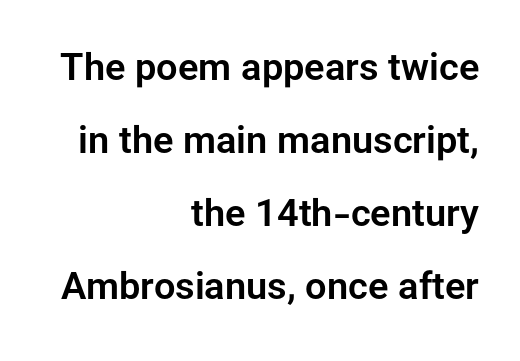
{"serif": "no", "italic": "no", "width": "normal", "stroke_contrast": "low", "x_height": "medium", "monospaced": "no", "underline": "no", "align": "right", "line_spacing": "loose", "line_spacing_ratio": 1.92, "letter_spacing": "normal", "letter_spacing_em": 0.0, "glyph_px": 38}
